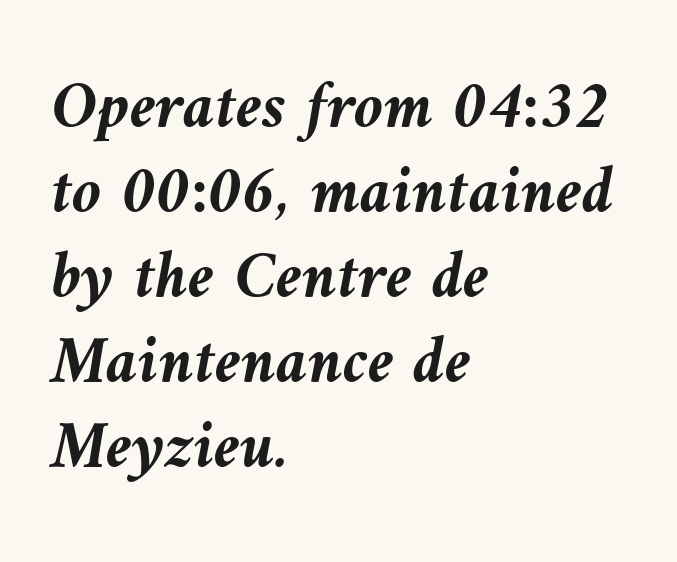
The image shows 67 px semibold type, italic (leaning left); set left-aligned, normal line spacing (1.27x), normal letter spacing, not underlined; medium stroke contrast and a medium x-height.
